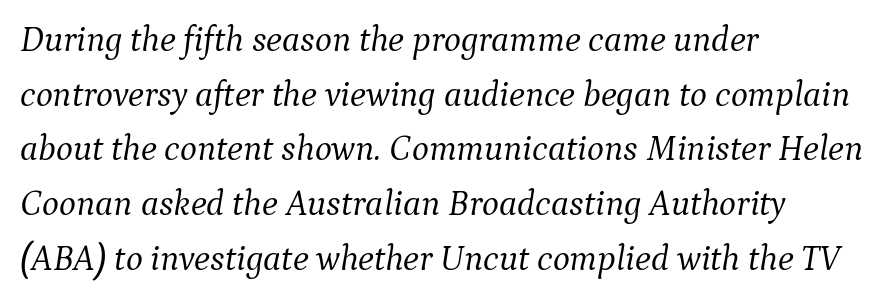
{"serif": "yes", "italic": "yes", "lean": "right", "slant_degrees": 9, "bold": "no", "weight": "light", "width": "normal", "stroke_contrast": "medium", "x_height": "medium", "monospaced": "no", "underline": "no", "align": "left", "line_spacing": "normal", "line_spacing_ratio": 1.52, "letter_spacing": "normal", "letter_spacing_em": 0.0, "glyph_px": 36}
